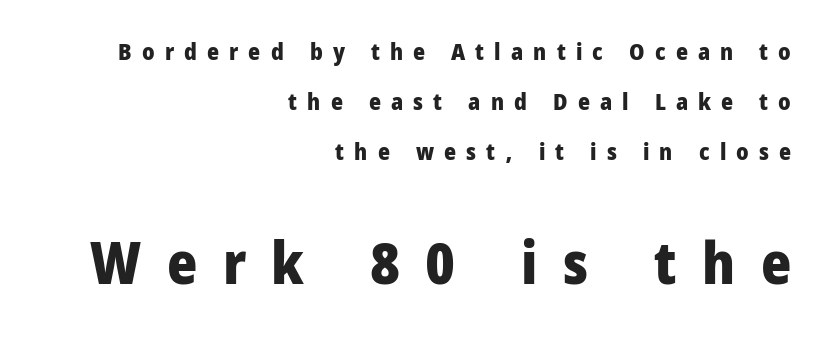
The image shows 58 px heavy sans-serif type, upright; set right-aligned, loose line spacing (2.17x), unusually wide letter spacing (+0.44 em), not underlined; the second (bottom) block is 2.52x larger; low stroke contrast and a medium x-height.
